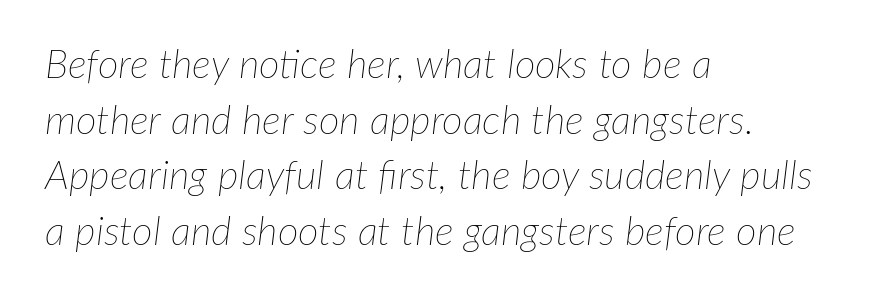
Q: Is the text bold? A: No.
Q: Is the text italic (slanted)? A: Yes, it leans right by about 7 degrees.
Q: Is the text underlined? A: No.
Q: How is the paragraph aligned? A: Left-aligned.
Q: Is the spacing between letters normal or unusually wide? A: Normal.
Q: Is the spacing between lines tight, normal or loose? A: Normal.
Q: Width (condensed, normal, or wide)? A: Normal.
Q: Stroke contrast? A: Low.
Q: x-height? A: Medium.
Q: Monospaced? A: No.
